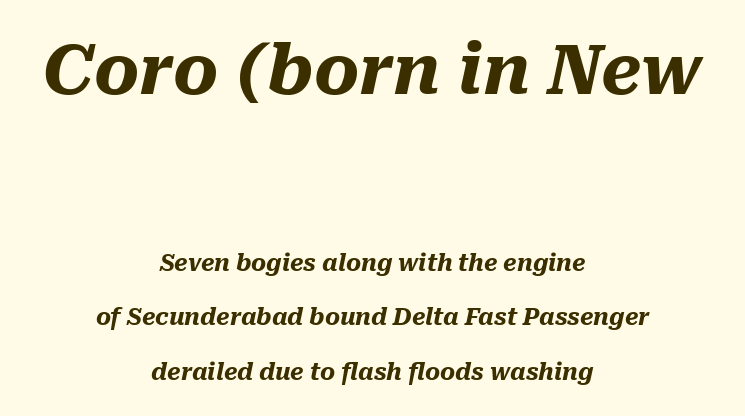
{"italic": "yes", "lean": "right", "slant_degrees": 10, "bold": "yes", "weight": "heavy", "width": "normal", "stroke_contrast": "medium", "x_height": "medium", "monospaced": "no", "underline": "no", "align": "center", "line_spacing": "loose", "line_spacing_ratio": 2.37, "letter_spacing": "normal", "letter_spacing_em": 0.0, "larger_block": "first", "size_ratio": 3.0, "glyph_px": 69}
